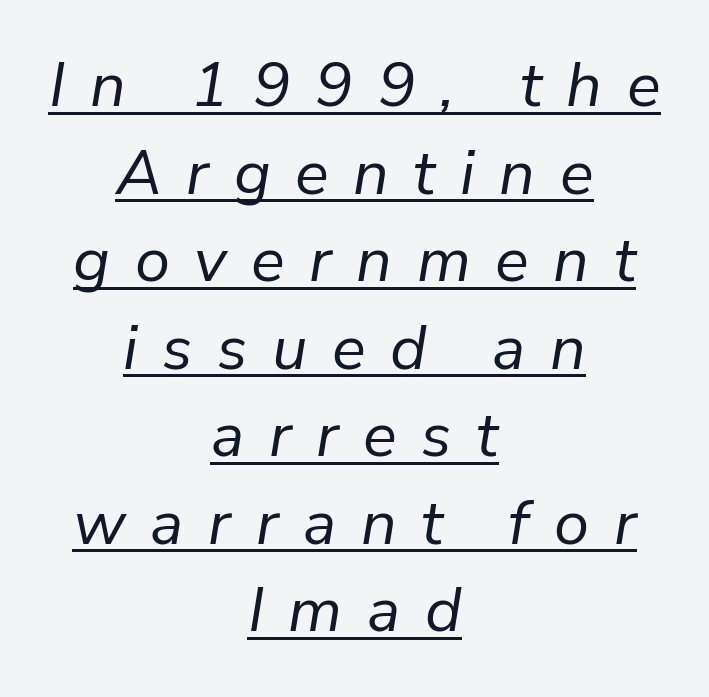
Tracking here is generous; glyphs stand well apart from one another. The letters advance in unequal steps, a hallmark of proportional type. Casual observation: everything's sitting right in the middle. Is there an underline? Yes — a line sits under the letters.
